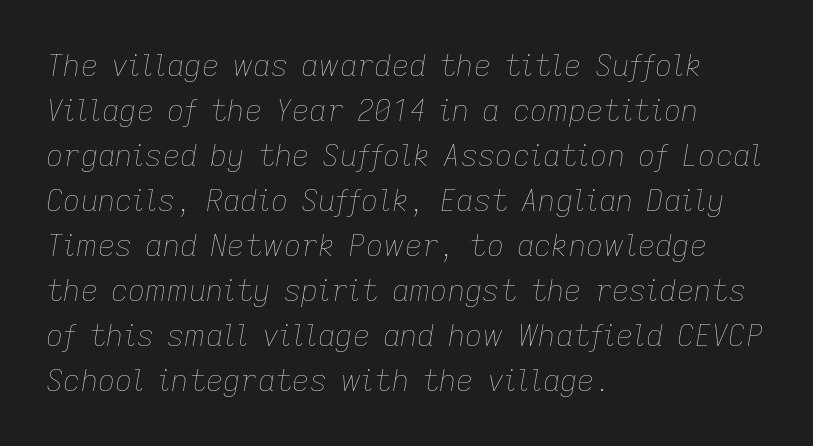
The image shows 30 px thin type, italic (leaning right); set left-aligned, normal line spacing (1.5x), normal letter spacing, not underlined; low stroke contrast and a medium x-height.
